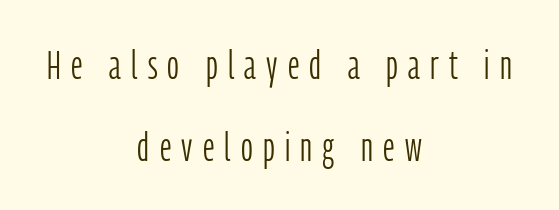
{"serif": "no", "italic": "no", "bold": "no", "weight": "light", "width": "condensed", "stroke_contrast": "low", "x_height": "medium", "monospaced": "no", "underline": "no", "align": "center", "line_spacing": "loose", "line_spacing_ratio": 1.99, "letter_spacing": "wide", "letter_spacing_em": 0.25, "glyph_px": 41}
